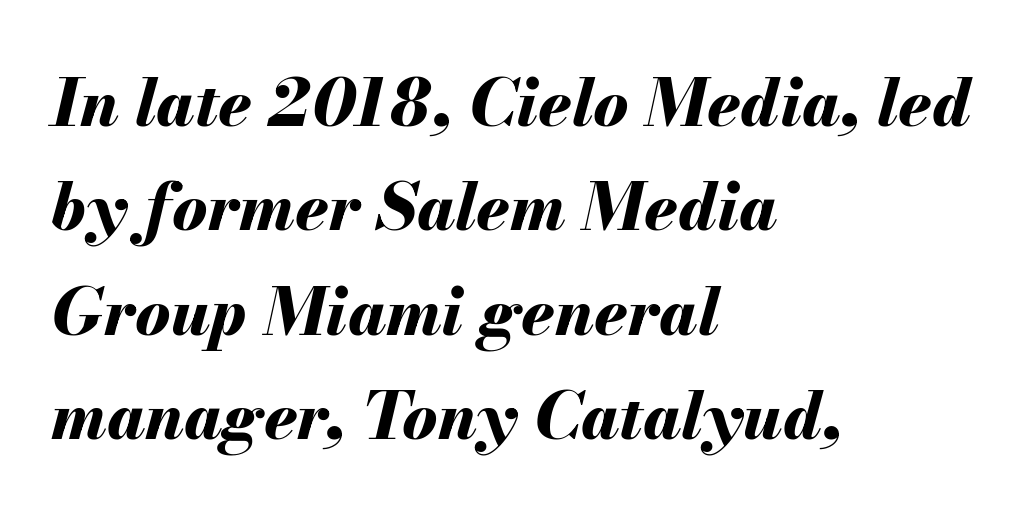
Q: Is the text bold? A: Yes.
Q: Is the text italic (slanted)? A: Yes, it leans right by about 13 degrees.
Q: Is the text underlined? A: No.
Q: How is the paragraph aligned? A: Left-aligned.
Q: Is the spacing between letters normal or unusually wide? A: Normal.
Q: Is the spacing between lines tight, normal or loose? A: Normal.
Q: Width (condensed, normal, or wide)? A: Normal.
Q: Stroke contrast? A: Medium.
Q: x-height? A: Small.
Q: Monospaced? A: No.
